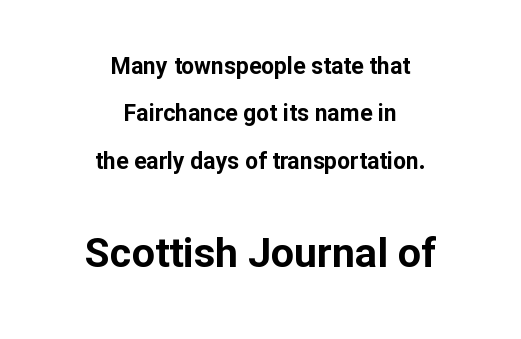
The image shows 41 px bold sans-serif type, upright; set centered, loose line spacing (2.06x), normal letter spacing, not underlined; the second (bottom) block is 1.78x larger; low stroke contrast and a medium x-height.
